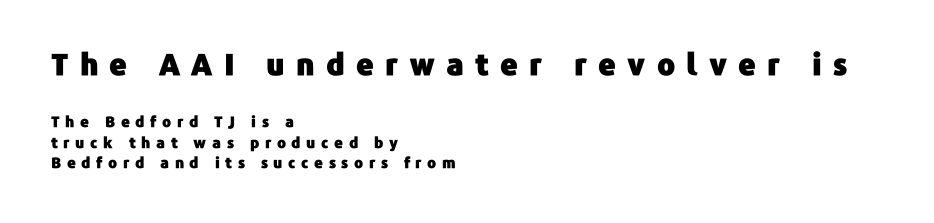
Q: Is the text italic (slanted)? A: No, it is upright.
Q: Is the typeface a serif or a sans-serif typeface? A: Sans-serif.
Q: Is the text underlined? A: No.
Q: How is the paragraph aligned? A: Left-aligned.
Q: Is the spacing between letters normal or unusually wide? A: Unusually wide.
Q: Is the spacing between lines tight, normal or loose? A: Normal.
Q: Which block of text is set in a larger size, the first (top) or the second (bottom)? A: The first (top) one.
Q: Width (condensed, normal, or wide)? A: Normal.
Q: Stroke contrast? A: Low.
Q: x-height? A: Medium.
Q: Monospaced? A: No.
